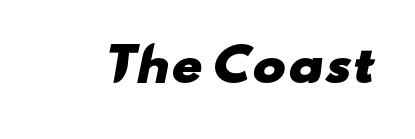
Q: Is the text bold? A: Yes.
Q: Is the typeface a serif or a sans-serif typeface? A: Sans-serif.
Q: Is the text underlined? A: No.
Q: Is the spacing between letters normal or unusually wide? A: Normal.
Q: Width (condensed, normal, or wide)? A: Wide.
Q: Stroke contrast? A: Low.
Q: x-height? A: Small.
Q: Monospaced? A: No.
